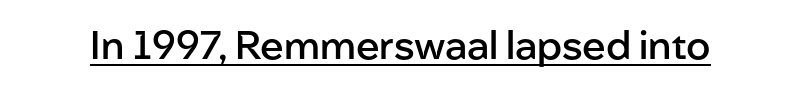
{"serif": "no", "italic": "no", "bold": "semi", "weight": "semibold", "width": "normal", "stroke_contrast": "low", "x_height": "medium", "monospaced": "no", "underline": "yes", "letter_spacing": "normal", "letter_spacing_em": 0.0, "glyph_px": 39}
